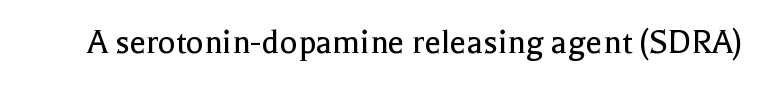
Q: Is the text bold? A: No.
Q: Is the text italic (slanted)? A: No, it is upright.
Q: Is the typeface a serif or a sans-serif typeface? A: Serif.
Q: Is the text underlined? A: No.
Q: Is the spacing between letters normal or unusually wide? A: Normal.
Q: Width (condensed, normal, or wide)? A: Normal.
Q: x-height? A: Medium.
Q: Monospaced? A: No.
